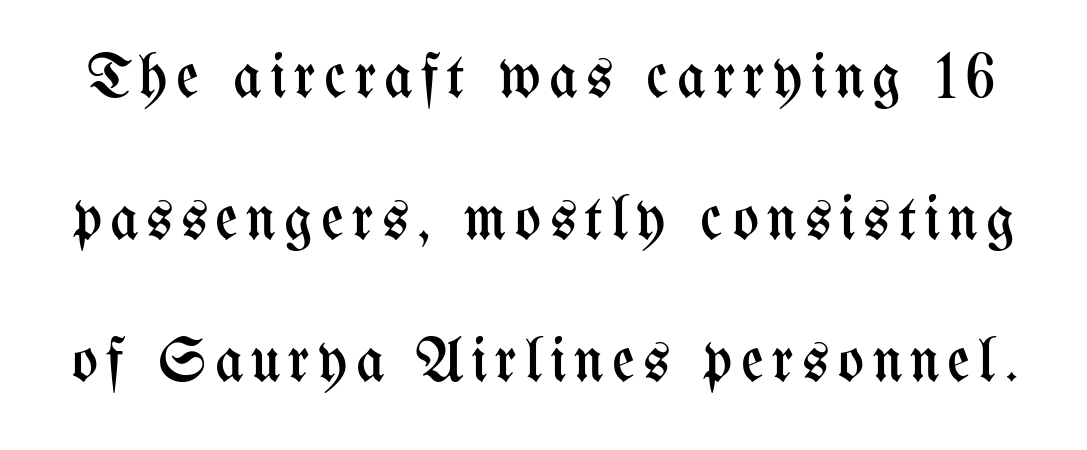
{"italic": "no", "bold": "no", "weight": "regular", "width": "condensed", "stroke_contrast": "medium", "x_height": "medium", "monospaced": "no", "underline": "no", "line_spacing": "loose", "line_spacing_ratio": 2.29, "glyph_px": 62}
